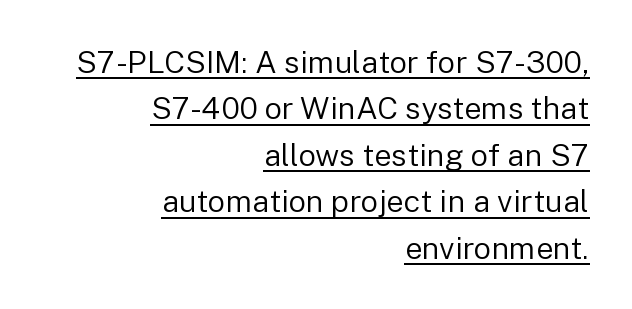
{"serif": "no", "italic": "no", "bold": "no", "weight": "regular", "width": "normal", "stroke_contrast": "low", "x_height": "medium", "monospaced": "no", "underline": "yes", "align": "right", "line_spacing": "normal", "line_spacing_ratio": 1.5, "letter_spacing": "normal", "letter_spacing_em": 0.0, "glyph_px": 31}
